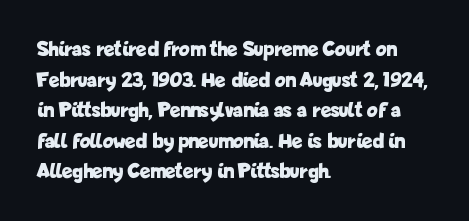
{"italic": "no", "bold": "yes", "underline": "no", "align": "left", "line_spacing": "normal", "line_spacing_ratio": 1.39, "letter_spacing": "normal", "letter_spacing_em": 0.0, "glyph_px": 22}
